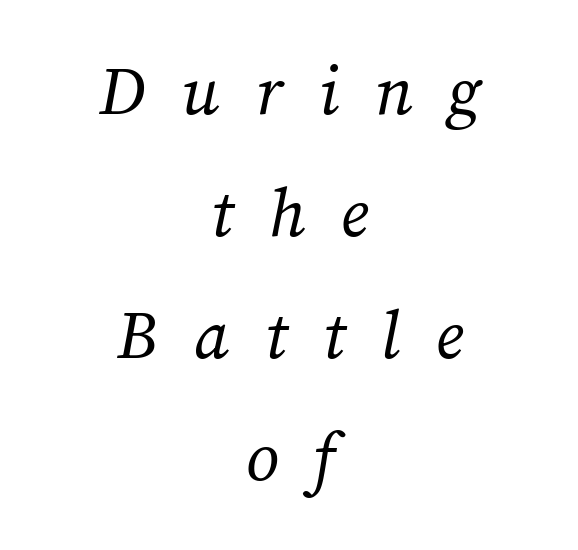
The image shows 73 px regular-weight type; set centered, normal line spacing (1.67x), unusually wide letter spacing (+0.49 em), not underlined; medium stroke contrast and a medium x-height.
